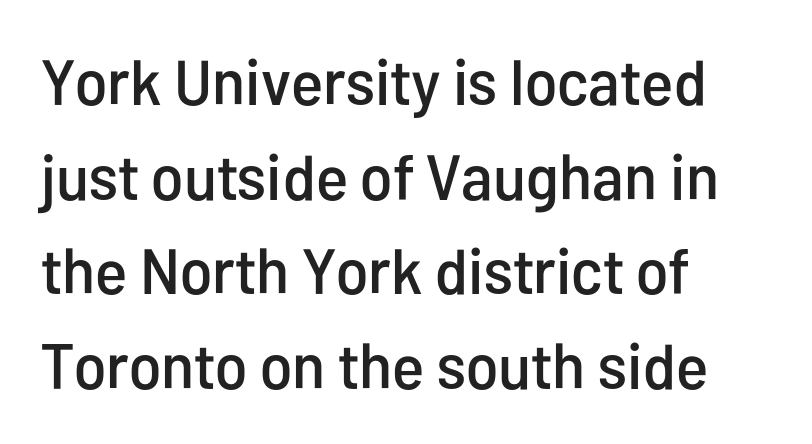
{"serif": "no", "italic": "no", "width": "condensed", "stroke_contrast": "low", "x_height": "medium", "monospaced": "no", "underline": "no", "align": "left", "line_spacing": "normal", "line_spacing_ratio": 1.48, "letter_spacing": "normal", "letter_spacing_em": 0.0, "glyph_px": 64}
